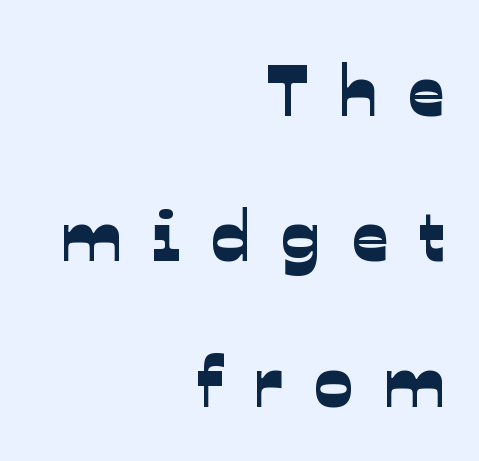
Q: Is the typeface a serif or a sans-serif typeface? A: Sans-serif.
Q: Is the text underlined? A: No.
Q: How is the paragraph aligned? A: Right-aligned.
Q: Is the spacing between letters normal or unusually wide? A: Unusually wide.
Q: Is the spacing between lines tight, normal or loose? A: Loose.
Q: Width (condensed, normal, or wide)? A: Normal.
Q: Stroke contrast? A: Low.
Q: x-height? A: Medium.
Q: Monospaced? A: No.
